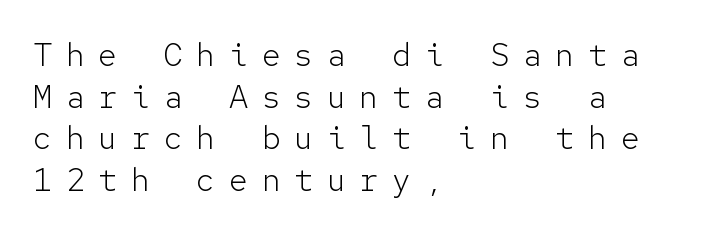
The tracking reads as deliberately expanded to a designer's eye. The strokes carry an ordinary text weight at most. Looks like terminal output: every glyph gets an equal slot. The string is rendered with underlining switched off. The rendering anchors every line to the left-hand side. What kind of face is this? One without serifs — a sans.
